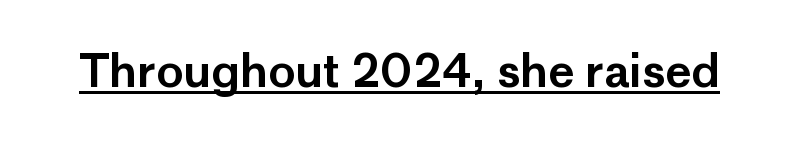
The face used here appears with an underline applied. This is roman type, the default non-slanted kind. Check where the strokes stop: nothing finishes them off — pure sans. Compared with typical body copy, the letter spacing here is the same. Looks like regular typesetting: each glyph gets only the width it needs.
